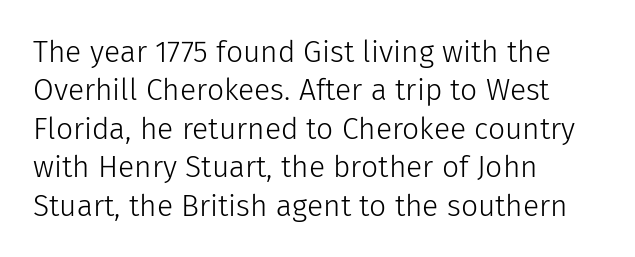
Glance below the letters and you will spot only blank space. Upright lettering throughout. Each letter's strokes conclude bluntly, with no projecting serifs. You could not count columns in this text — the font is proportionally spaced.
